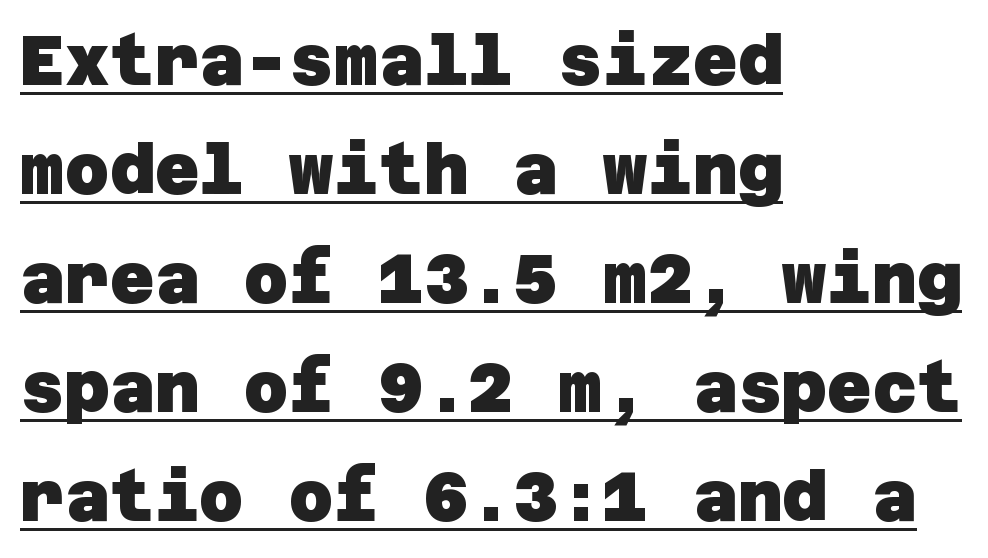
Inter-character spacing is left at the font's built-in metrics. The face used here is a sans, in the tradition of grotesques and geometrics. What decoration does the sample have? An underline. I'd describe the lettering as bold — thick and assertive. One glance says typical: line gaps are just what's usual. The paragraph shown leans on its left margin.
